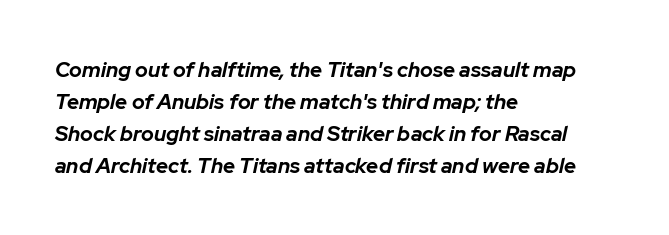
The image shows 21 px bold type, italic (leaning right); set left-aligned, normal line spacing (1.52x), normal letter spacing, not underlined.
